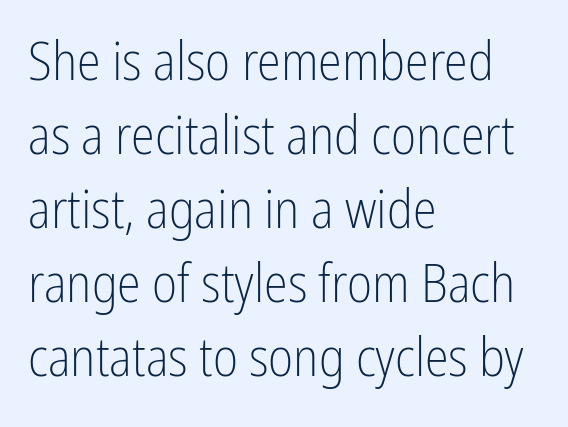
{"serif": "no", "italic": "no", "bold": "no", "weight": "light", "width": "condensed", "stroke_contrast": "low", "x_height": "medium", "monospaced": "no", "underline": "no", "align": "left", "line_spacing": "normal", "line_spacing_ratio": 1.37, "letter_spacing": "normal", "letter_spacing_em": 0.0, "glyph_px": 54}
